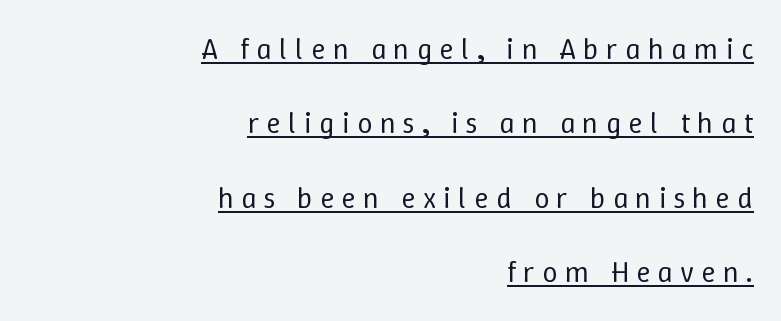
The image shows 30 px regular-weight type, upright; set right-aligned, loose line spacing (2.48x), unusually wide letter spacing (+0.24 em), underlined; low stroke contrast and a medium x-height.
